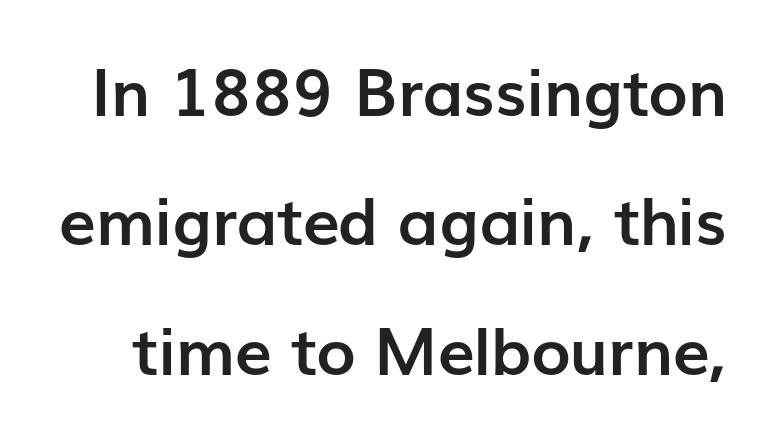
{"serif": "no", "italic": "no", "bold": "yes", "weight": "semibold", "width": "normal", "stroke_contrast": "low", "x_height": "medium", "monospaced": "no", "underline": "no", "line_spacing": "loose", "line_spacing_ratio": 1.96, "letter_spacing": "normal", "letter_spacing_em": 0.0, "glyph_px": 66}
